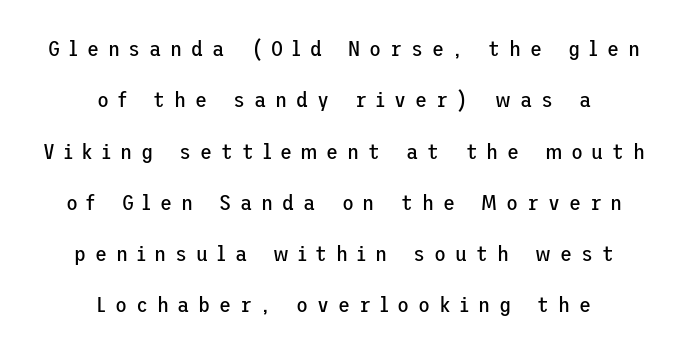
Descenders are the only things crossing below the line. The specimen reads as upright at a glance. Every row of glyphs is offset so its center matches the block's center. Leading is clearly above the norm, producing a sparse column.
